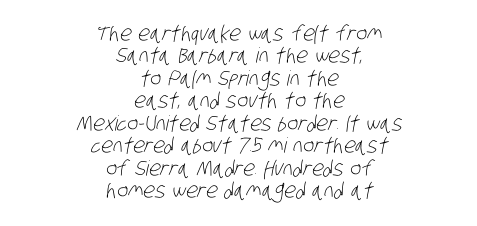
{"bold": "no", "underline": "no", "align": "center", "line_spacing": "tight", "line_spacing_ratio": 1.07, "letter_spacing": "normal", "letter_spacing_em": 0.0, "glyph_px": 21}
